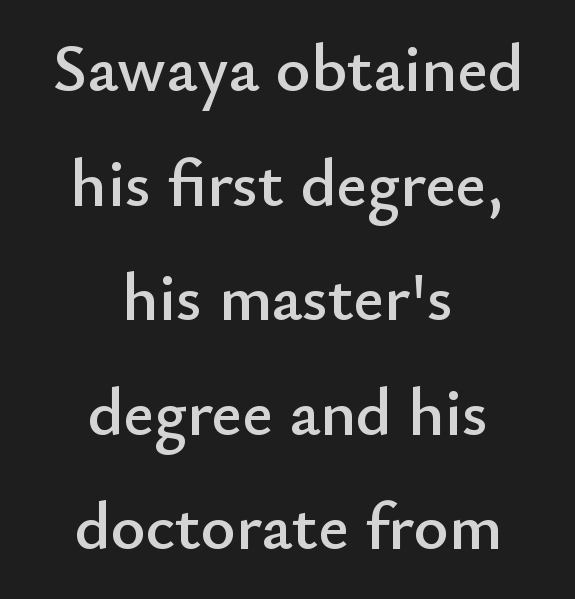
The image shows 67 px sans-serif type, upright; set centered, line spacing 1.71x, normal letter spacing, not underlined; low stroke contrast and a small x-height.
